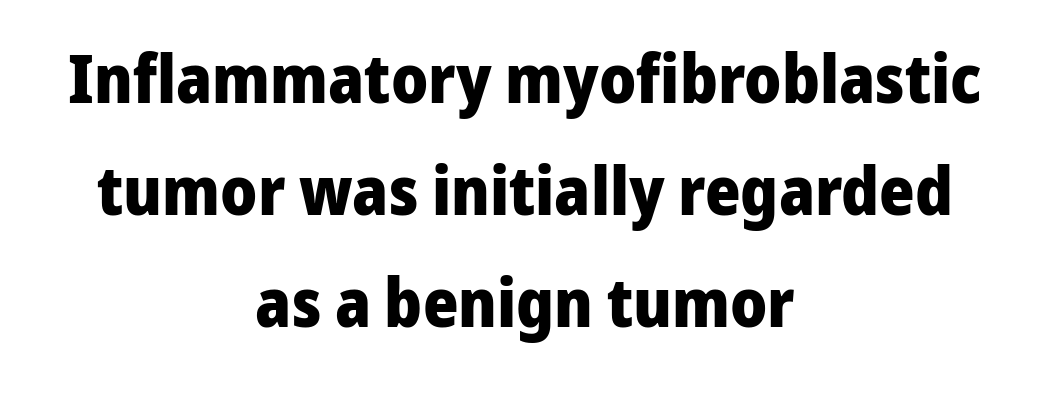
The image shows 68 px heavy sans-serif type, upright; set centered, normal line spacing (1.65x), normal letter spacing, not underlined; low stroke contrast and a medium x-height.
